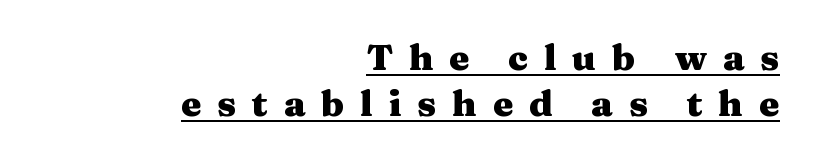
{"serif": "yes", "italic": "no", "bold": "yes", "weight": "heavy", "width": "wide", "stroke_contrast": "medium", "x_height": "medium", "monospaced": "no", "underline": "yes", "align": "right", "line_spacing": "normal", "line_spacing_ratio": 1.27, "letter_spacing": "wide", "letter_spacing_em": 0.44, "glyph_px": 36}
